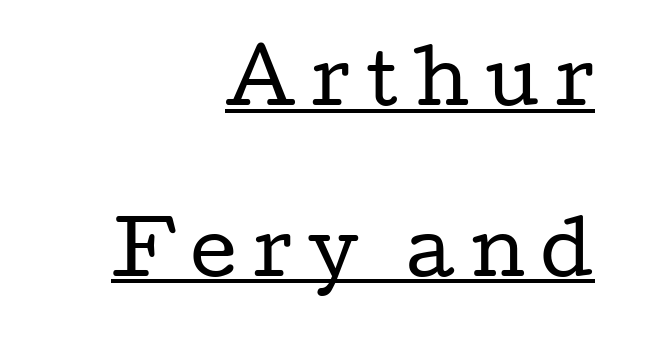
{"serif": "yes", "italic": "no", "bold": "no", "weight": "regular", "width": "wide", "stroke_contrast": "low", "x_height": "medium", "monospaced": "no", "underline": "yes", "align": "right", "line_spacing": "loose", "line_spacing_ratio": 2.37, "letter_spacing": "wide", "letter_spacing_em": 0.23, "glyph_px": 72}
